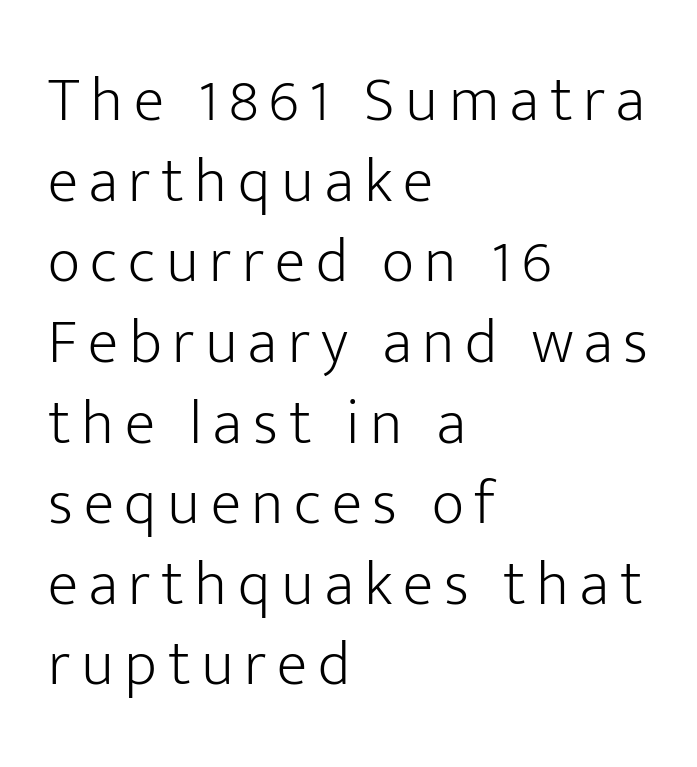
Q: Is the text bold? A: No.
Q: Is the text italic (slanted)? A: No, it is upright.
Q: Is the typeface a serif or a sans-serif typeface? A: Sans-serif.
Q: Is the text underlined? A: No.
Q: How is the paragraph aligned? A: Left-aligned.
Q: Is the spacing between lines tight, normal or loose? A: Normal.
Q: Width (condensed, normal, or wide)? A: Normal.
Q: Stroke contrast? A: Low.
Q: x-height? A: Medium.
Q: Monospaced? A: No.
